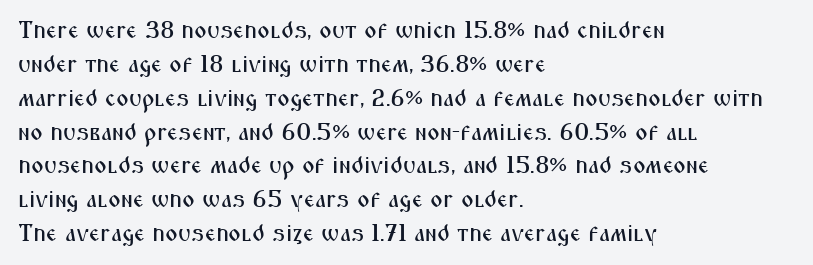
The image shows 24 px text type, upright; set left-aligned, normal line spacing (1.41x), normal letter spacing, not underlined.
